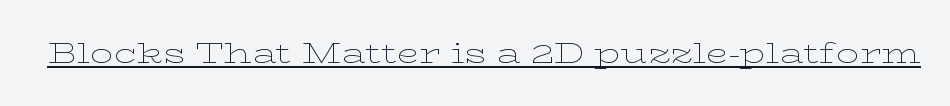
Q: Is the text bold? A: No.
Q: Is the text italic (slanted)? A: No, it is upright.
Q: Is the typeface a serif or a sans-serif typeface? A: Serif.
Q: Is the text underlined? A: Yes.
Q: Is the spacing between letters normal or unusually wide? A: Normal.
Q: Width (condensed, normal, or wide)? A: Wide.
Q: Stroke contrast? A: Low.
Q: x-height? A: Medium.
Q: Monospaced? A: No.
